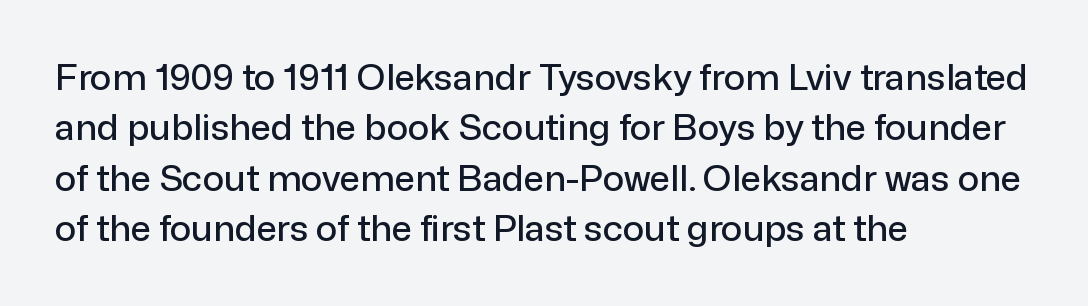
Rule under the text: the space is simply empty. Nope, not italic — everything's standing straight. Varying glyph widths throughout — classic text-font behaviour. Line beginnings align vertically; line endings do not.
